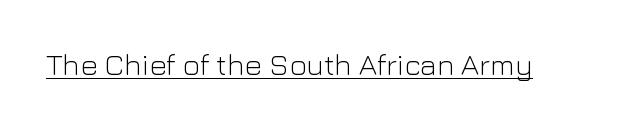
Q: Is the text bold? A: No.
Q: Is the text italic (slanted)? A: No, it is upright.
Q: Is the typeface a serif or a sans-serif typeface? A: Sans-serif.
Q: Is the text underlined? A: Yes.
Q: Is the spacing between letters normal or unusually wide? A: Normal.
Q: Width (condensed, normal, or wide)? A: Normal.
Q: Stroke contrast? A: Low.
Q: x-height? A: Medium.
Q: Monospaced? A: No.
